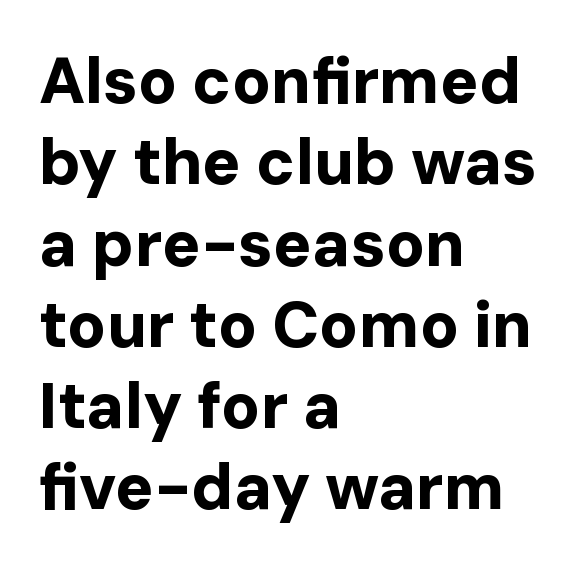
The image shows 64 px bold sans-serif type, upright; set left-aligned, normal line spacing (1.27x), normal letter spacing, not underlined; low stroke contrast and a medium x-height.
